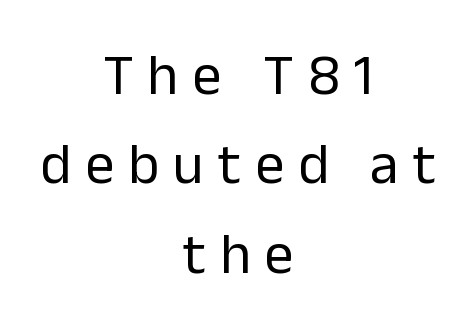
Q: Is the text bold? A: No.
Q: Is the text italic (slanted)? A: No, it is upright.
Q: Is the typeface a serif or a sans-serif typeface? A: Sans-serif.
Q: Is the text underlined? A: No.
Q: How is the paragraph aligned? A: Centered.
Q: Is the spacing between letters normal or unusually wide? A: Unusually wide.
Q: Is the spacing between lines tight, normal or loose? A: Normal.
Q: Width (condensed, normal, or wide)? A: Normal.
Q: Stroke contrast? A: Low.
Q: x-height? A: Medium.
Q: Monospaced? A: No.
